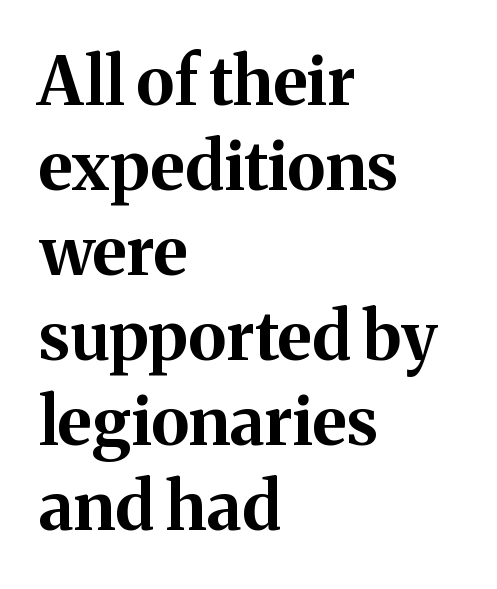
The image shows 67 px bold serif type, upright; set left-aligned, normal line spacing (1.27x), normal letter spacing, not underlined; medium stroke contrast and a medium x-height.
